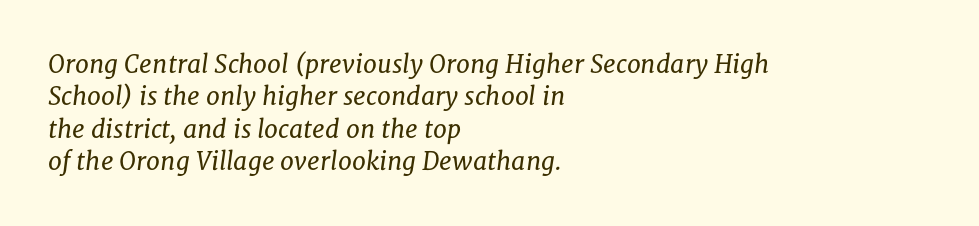
Q: Is the text bold? A: No.
Q: Is the text italic (slanted)? A: Yes, it leans right by about 8 degrees.
Q: Is the text underlined? A: No.
Q: How is the paragraph aligned? A: Left-aligned.
Q: Is the spacing between letters normal or unusually wide? A: Normal.
Q: Is the spacing between lines tight, normal or loose? A: Normal.
